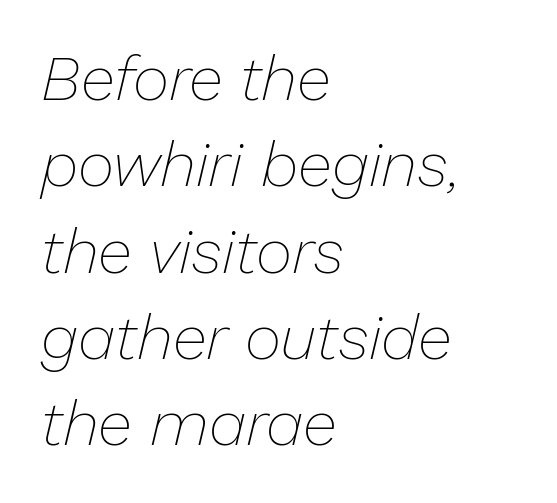
The space directly below the letters is spotless. Stem width sits at or under what a default text font uses. Vertical spacing — default. This sample uses an oblique cut, with every glyph tilted off the vertical.
